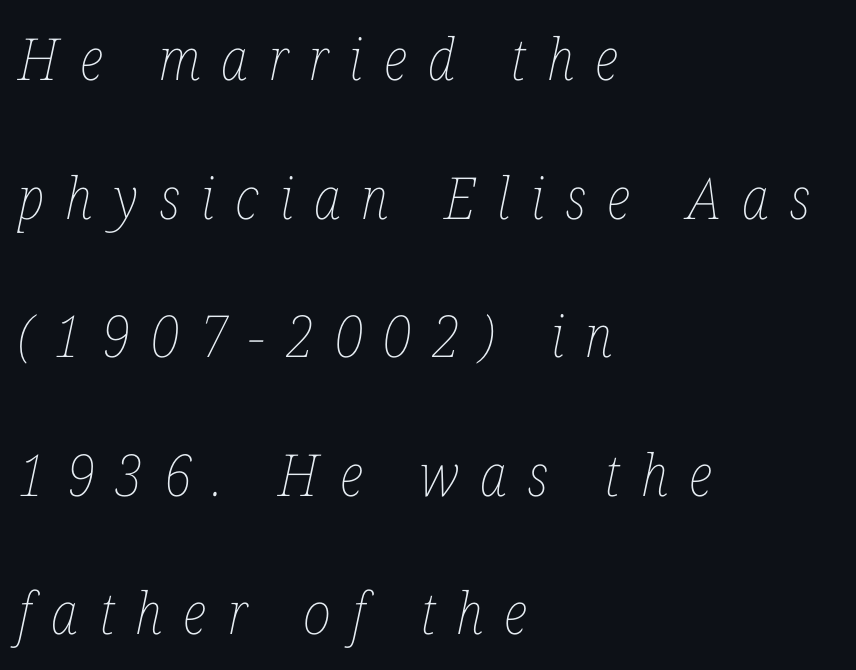
The image shows 58 px thin, condensed type, italic (leaning right); set left-aligned, loose line spacing (2.39x), unusually wide letter spacing (+0.36 em), not underlined; low stroke contrast and a medium x-height.
